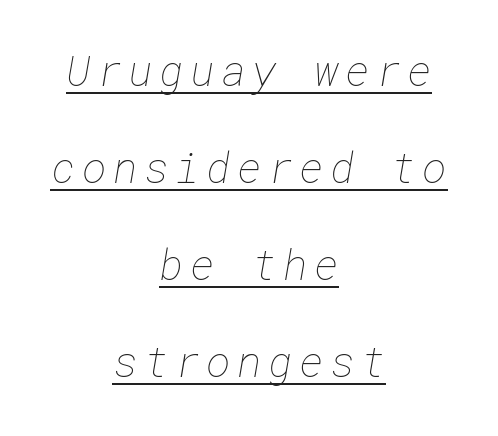
{"bold": "no", "weight": "thin", "width": "normal", "stroke_contrast": "low", "x_height": "medium", "underline": "yes", "align": "center", "line_spacing": "loose", "line_spacing_ratio": 2.31, "glyph_px": 42}
